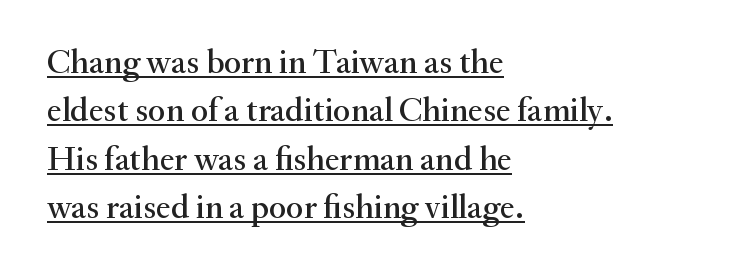
The image shows 34 px serif type, upright; set left-aligned, normal line spacing (1.42x), normal letter spacing, underlined; medium stroke contrast and a small x-height.
